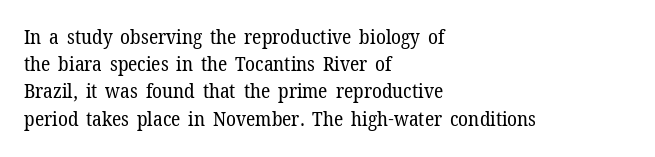
The image shows 20 px text type, upright; set left-aligned, normal line spacing (1.36x), normal letter spacing, not underlined.
